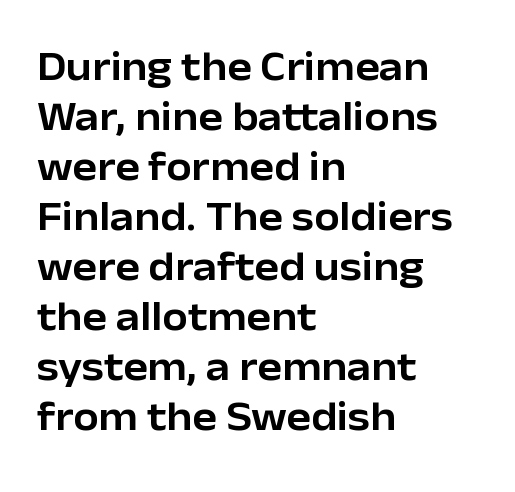
Quick note: underline off. Observe the absence of serifs on each vertical stroke in this sample. Notice how the passage keeps a crisp vertical edge on the left only. If you drew a line through each stem, it would be perfectly vertical. Nothing unusual about the tracking: characters are spaced as the font intends.
